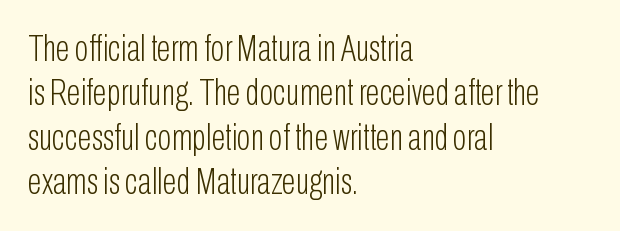
Q: Is the text bold? A: No.
Q: Is the text italic (slanted)? A: No, it is upright.
Q: Is the typeface a serif or a sans-serif typeface? A: Sans-serif.
Q: Is the text underlined? A: No.
Q: How is the paragraph aligned? A: Left-aligned.
Q: Is the spacing between letters normal or unusually wide? A: Normal.
Q: Width (condensed, normal, or wide)? A: Condensed.
Q: Stroke contrast? A: Low.
Q: x-height? A: Medium.
Q: Monospaced? A: No.
